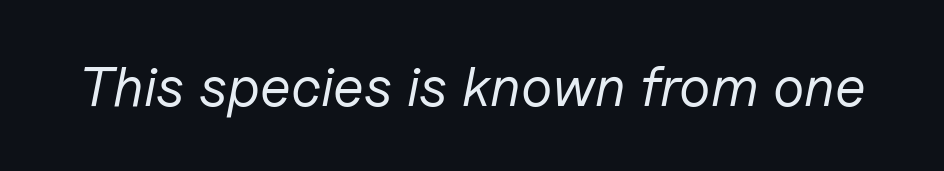
The face used here has a pronounced slope to its letters. Is the type heavy? It reads as light-to-regular instead. Between one letter and the next there's only the usual sliver of space. The space directly below the letters is spotless.
